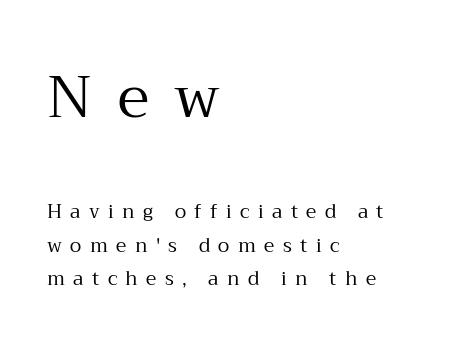
This is the regular roman posture of the typeface. Spacing verdict: proportional, widths tailored to each character. Character size in the leading block exceeds that of the trailing block. The designer went with a serif here, giving each stem small feet. No letter is thick-stroked: the sample isn't bold.
